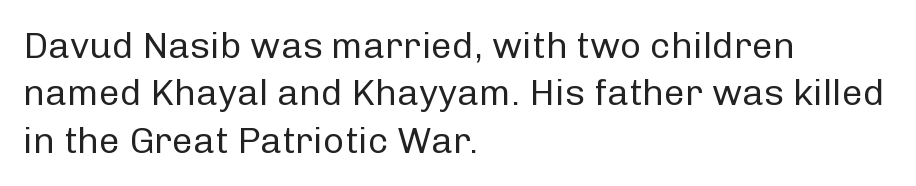
How would I describe the line gaps? Plain and ordinary. Check under the words: just untouched page. Glyph-to-glyph distance matches everyday printed text. Nope, no serifs anywhere on these letters.
